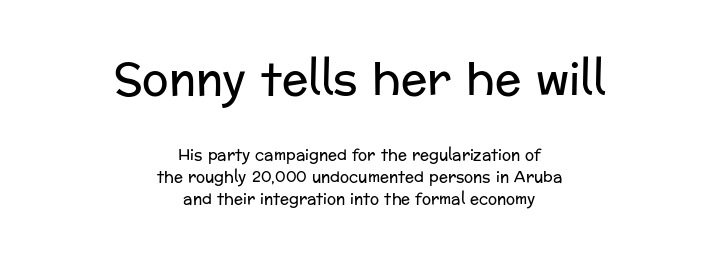
Italic? Not at all — the glyphs are vertical. Each stroke keeps to a modest, everyday thickness or less. The gap between lines stays unmarked. The vertical gap from one line to the next is medium. These two chunks differ in scale, with the top chunk taking the larger measure. The line texture is even and compact thanks to regular tracking.
